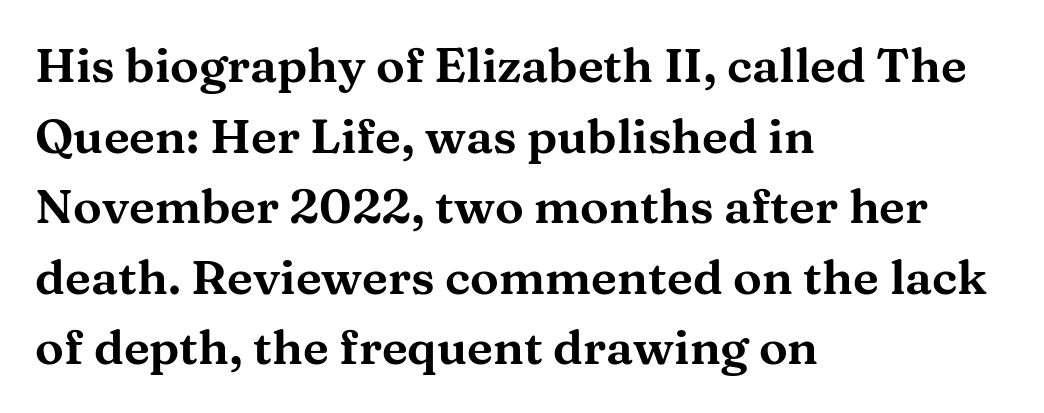
{"serif": "yes", "italic": "no", "width": "wide", "stroke_contrast": "medium", "x_height": "medium", "monospaced": "no", "underline": "no", "align": "left", "line_spacing": "normal", "line_spacing_ratio": 1.47, "letter_spacing": "normal", "letter_spacing_em": 0.0, "glyph_px": 48}
